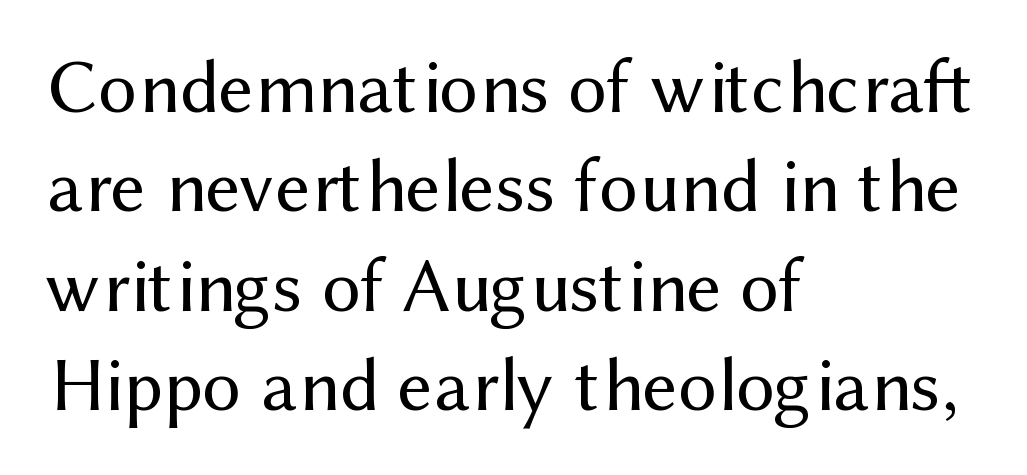
The typesetter chose a ragged-right arrangement here. Is this a sans? Yes — the strokes have no serifs. This sample keeps an unexceptional amount of space between lines. Do the characters align in a grid? No, the font is proportional. Posture: upright roman.
